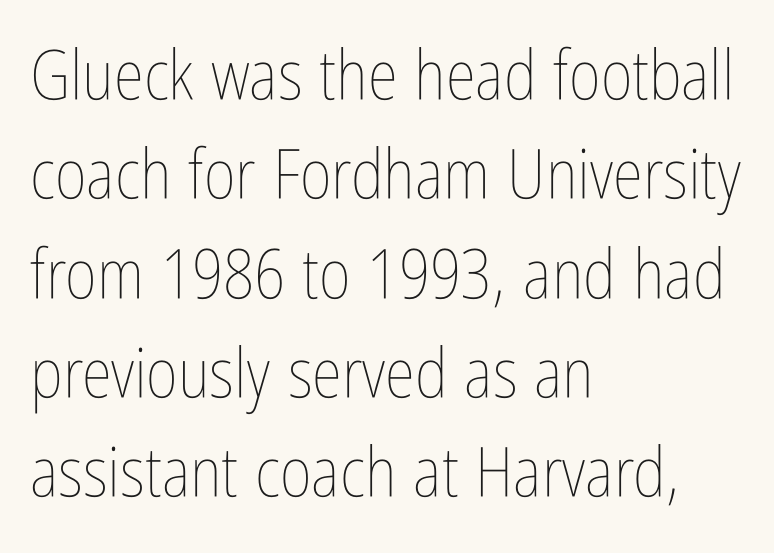
{"italic": "no", "bold": "no", "weight": "thin", "width": "condensed", "stroke_contrast": "low", "x_height": "medium", "monospaced": "no", "underline": "no", "align": "left", "line_spacing": "normal", "line_spacing_ratio": 1.44, "letter_spacing": "normal", "letter_spacing_em": 0.0, "glyph_px": 69}
